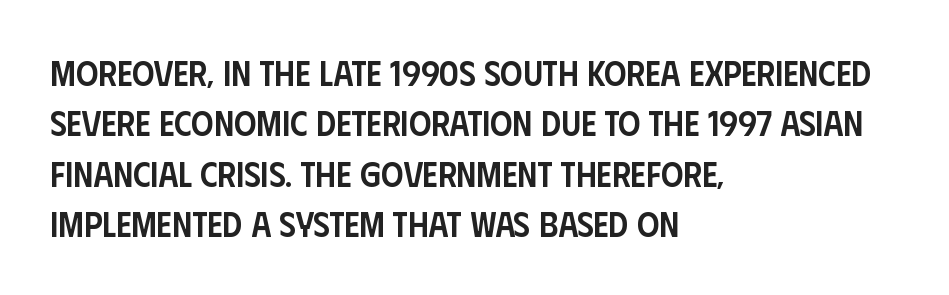
The image shows 35 px semibold, condensed sans-serif type, upright; set left-aligned, normal line spacing (1.44x), normal letter spacing, not underlined; low stroke contrast and a large x-height.
